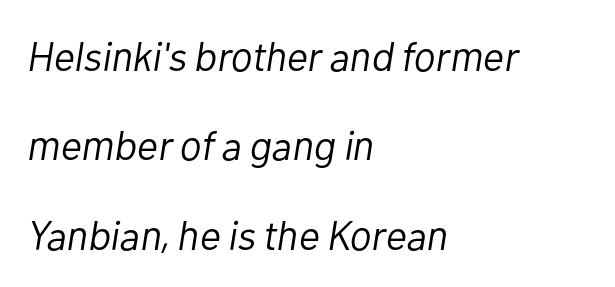
The image shows 41 px light type, italic (leaning right); set left-aligned, loose line spacing (2.18x), normal letter spacing, not underlined; low stroke contrast and a medium x-height.
